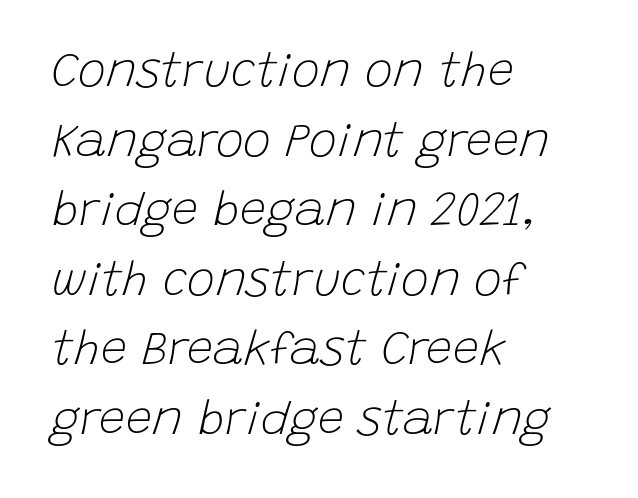
Q: Is the text bold? A: No.
Q: Is the text italic (slanted)? A: Yes, it leans right by about 15 degrees.
Q: Is the text underlined? A: No.
Q: How is the paragraph aligned? A: Left-aligned.
Q: Is the spacing between letters normal or unusually wide? A: Normal.
Q: Is the spacing between lines tight, normal or loose? A: Normal.
Q: Width (condensed, normal, or wide)? A: Normal.
Q: Stroke contrast? A: Low.
Q: x-height? A: Large.
Q: Monospaced? A: No.
